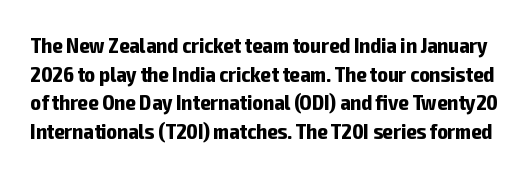
The image shows 22 px bold type, upright; set normal line spacing (1.3x), normal letter spacing, not underlined.
